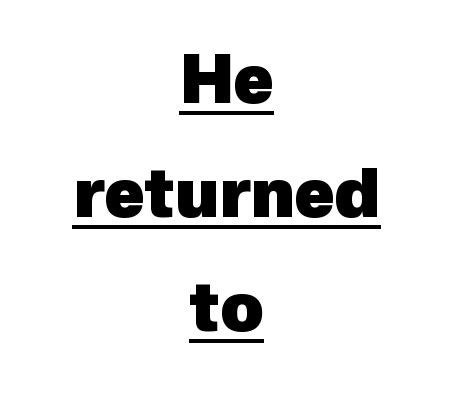
{"serif": "no", "bold": "yes", "weight": "heavy", "width": "normal", "x_height": "medium", "monospaced": "no", "underline": "yes", "align": "center", "line_spacing_ratio": 1.73, "letter_spacing": "normal", "letter_spacing_em": 0.0, "glyph_px": 66}
